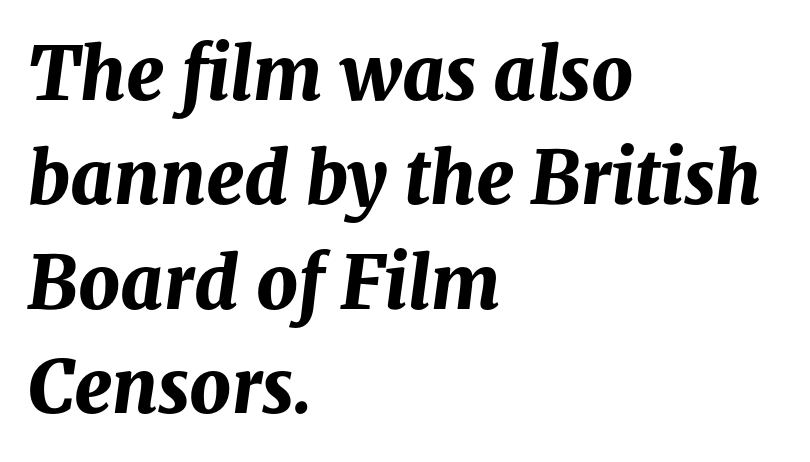
The image shows 73 px bold type, italic (leaning right); set left-aligned, normal line spacing (1.43x), normal letter spacing, not underlined; medium stroke contrast and a medium x-height.
